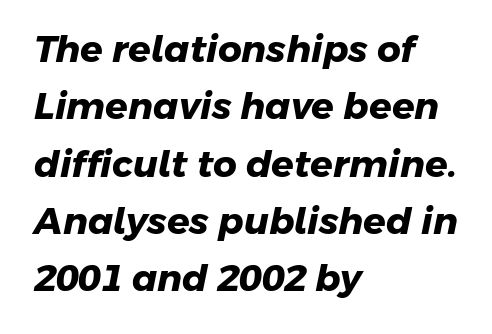
The image shows 37 px heavy sans-serif type; set left-aligned, normal line spacing (1.55x), normal letter spacing, not underlined; low stroke contrast and a medium x-height.
